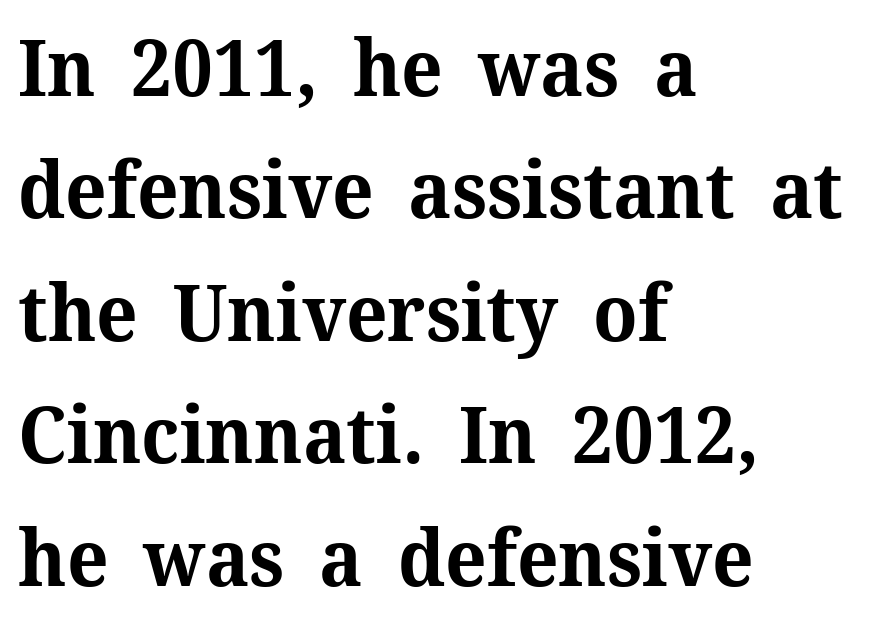
{"serif": "yes", "italic": "no", "bold": "yes", "weight": "bold", "width": "normal", "stroke_contrast": "medium", "x_height": "medium", "monospaced": "no", "underline": "no", "align": "left", "line_spacing": "normal", "line_spacing_ratio": 1.57, "letter_spacing": "normal", "letter_spacing_em": 0.0, "glyph_px": 78}
